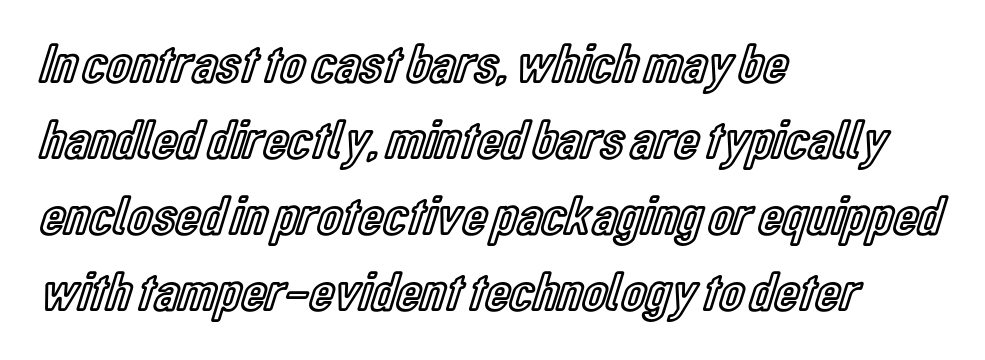
Here the designer chose a conventional face with non-uniform glyph widths. Baseline-to-baseline distance is the conventional proportion of letter height. These lines stack with their left ends in a neat column.
